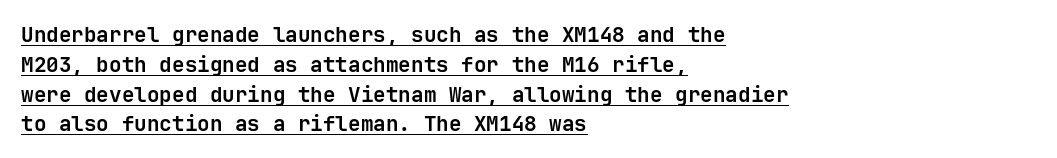
The image shows 21 px bold type, upright; set left-aligned, normal line spacing (1.42x), normal letter spacing, underlined.
